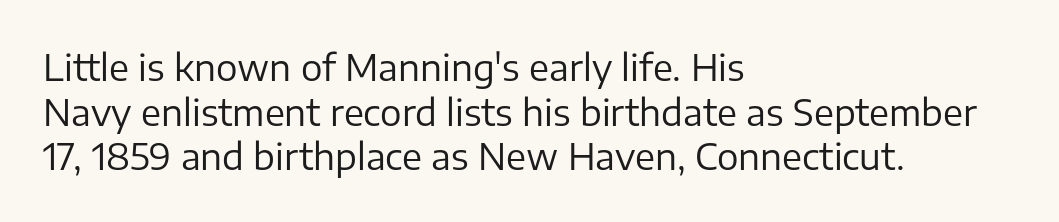
The image shows 36 px regular-weight sans-serif type, upright; set left-aligned, line spacing 1.24x, normal letter spacing, not underlined; low stroke contrast and a medium x-height.
